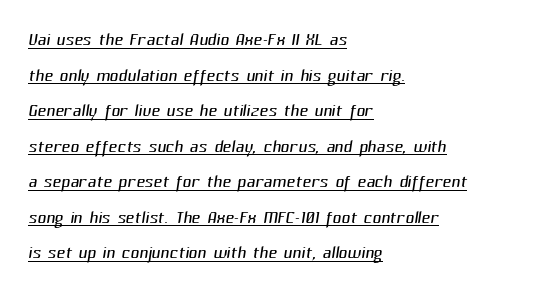
{"bold": "no", "underline": "yes", "align": "left", "line_spacing": "normal", "line_spacing_ratio": 1.48, "letter_spacing": "normal", "letter_spacing_em": 0.0, "glyph_px": 24}
